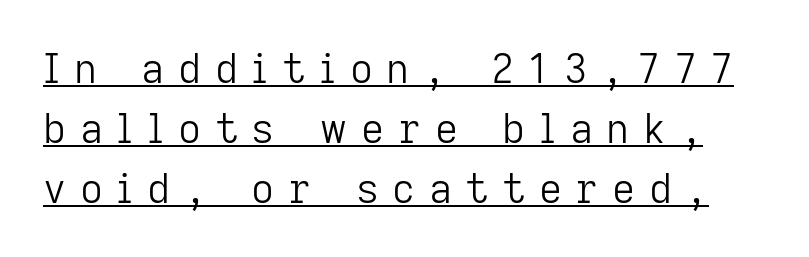
Normally led — the rows are evenly, conventionally spaced. No extra ink here — the face is not bold. Between one letter and the next there's a generous, obvious gap. Varying glyph widths throughout — classic text-font behaviour.
